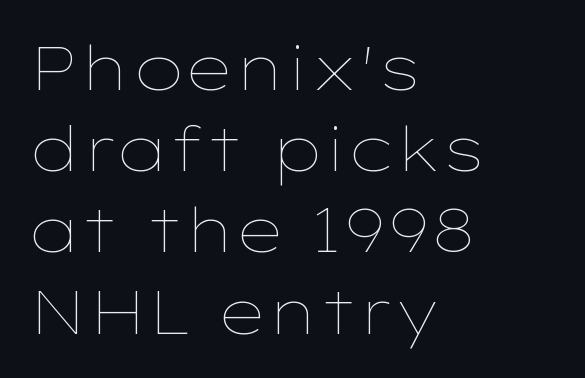
The image shows 62 px thin, wide type, upright; set left-aligned, normal line spacing (1.31x), normal letter spacing, not underlined; low stroke contrast and a medium x-height.
